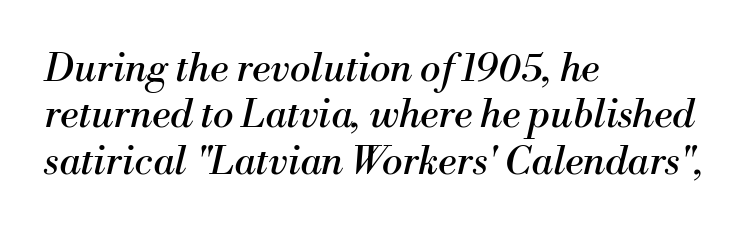
Q: Is the text bold? A: No.
Q: Is the text italic (slanted)? A: Yes, it leans right by about 13 degrees.
Q: Is the typeface a serif or a sans-serif typeface? A: Serif.
Q: Is the text underlined? A: No.
Q: How is the paragraph aligned? A: Left-aligned.
Q: Is the spacing between letters normal or unusually wide? A: Normal.
Q: Width (condensed, normal, or wide)? A: Normal.
Q: Stroke contrast? A: Medium.
Q: x-height? A: Small.
Q: Monospaced? A: No.
